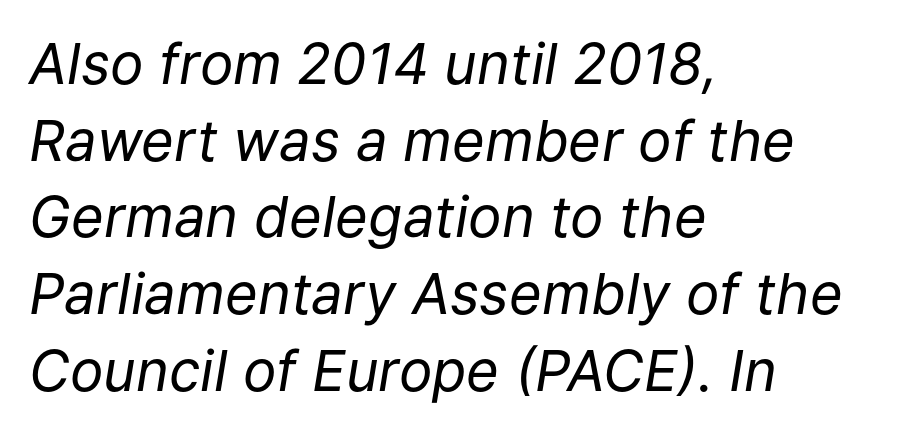
{"italic": "yes", "lean": "right", "slant_degrees": 9, "bold": "no", "weight": "regular", "width": "normal", "stroke_contrast": "low", "x_height": "medium", "monospaced": "no", "underline": "no", "align": "left", "line_spacing": "normal", "line_spacing_ratio": 1.37, "letter_spacing": "normal", "letter_spacing_em": 0.0, "glyph_px": 56}
